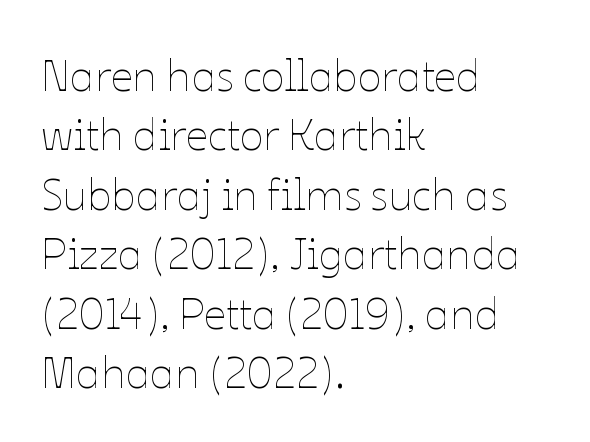
{"italic": "no", "bold": "no", "weight": "thin", "width": "normal", "stroke_contrast": "low", "x_height": "medium", "monospaced": "no", "underline": "no", "align": "left", "line_spacing": "normal", "line_spacing_ratio": 1.35, "letter_spacing": "normal", "letter_spacing_em": 0.0, "glyph_px": 44}
